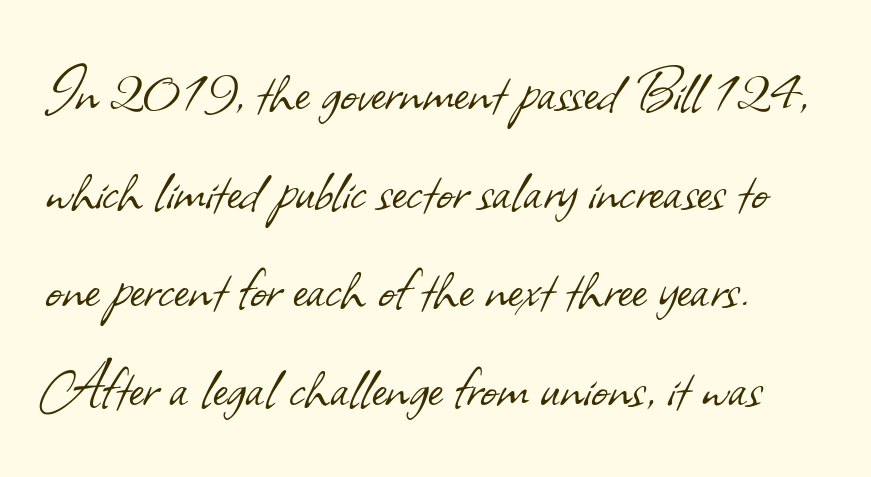
Q: Is the text bold? A: No.
Q: Is the typeface a serif or a sans-serif typeface? A: Sans-serif.
Q: Is the text underlined? A: No.
Q: Is the spacing between letters normal or unusually wide? A: Normal.
Q: Is the spacing between lines tight, normal or loose? A: Normal.
Q: Width (condensed, normal, or wide)? A: Normal.
Q: Stroke contrast? A: Low.
Q: x-height? A: Small.
Q: Monospaced? A: No.
